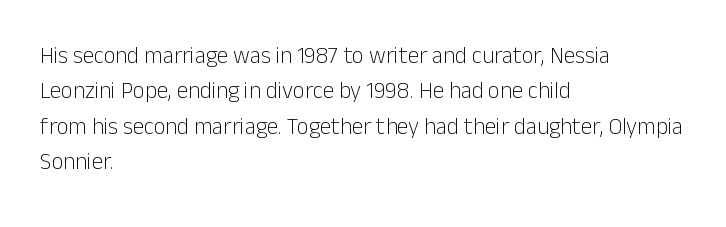
The image shows 23 px text type, upright; set left-aligned, normal line spacing (1.54x), normal letter spacing, not underlined.
